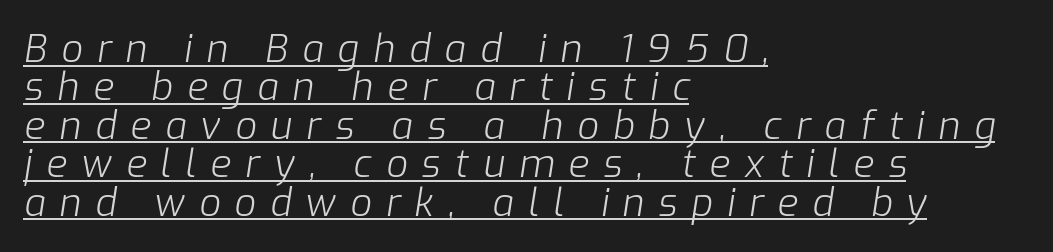
Q: Is the text bold? A: No.
Q: Is the text italic (slanted)? A: Yes, it leans right by about 9 degrees.
Q: Is the text underlined? A: Yes.
Q: How is the paragraph aligned? A: Left-aligned.
Q: Is the spacing between letters normal or unusually wide? A: Unusually wide.
Q: Is the spacing between lines tight, normal or loose? A: Tight.
Q: Width (condensed, normal, or wide)? A: Normal.
Q: Stroke contrast? A: Low.
Q: x-height? A: Medium.
Q: Monospaced? A: No.
